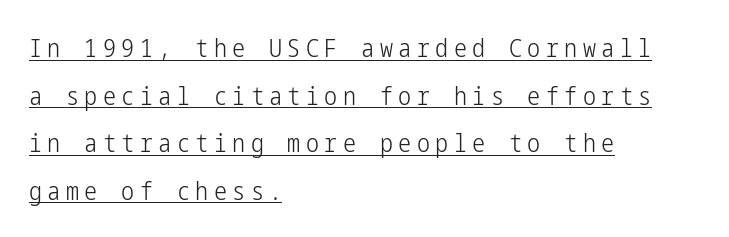
The image shows 26 px text type, upright; set left-aligned, line spacing 1.83x, unusually wide letter spacing (+0.21 em), underlined.
